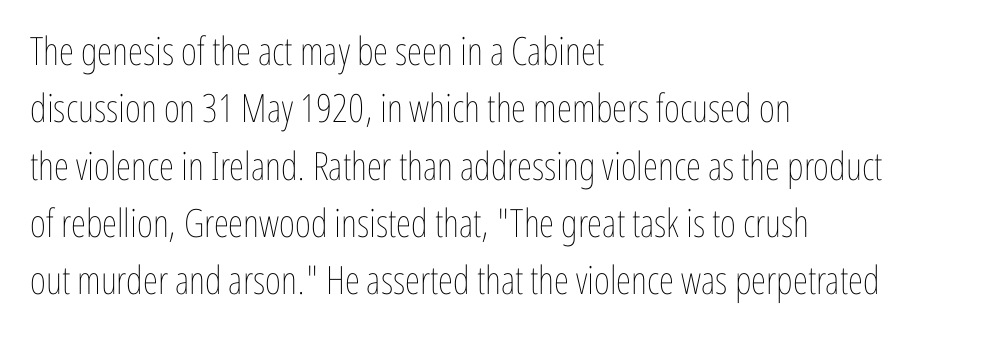
The image shows 39 px thin, condensed type, upright; set left-aligned, normal line spacing (1.47x), normal letter spacing, not underlined; low stroke contrast and a medium x-height.
